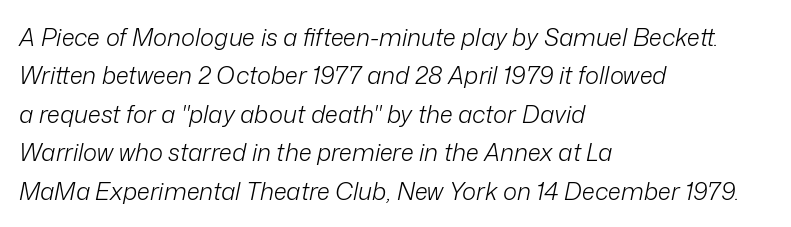
Nothing unusual about the tracking: characters are spaced as the font intends. Counters stay open thanks to moderate or lighter strokes. Regular leading. There's an unmistakable incline to the writing here. These lines stack with their left ends in a neat column.
